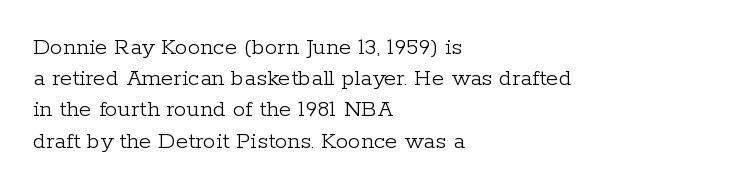
Spacing between characters is what you'd get straight out of the box. Ordinary non-slanted type is in use. The compositor pushed each line to the left boundary. Rows of type keep a routine distance in the vertical direction.
